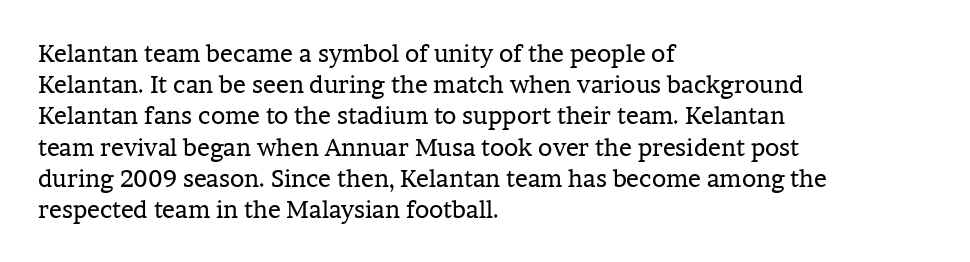
{"italic": "no", "bold": "no", "underline": "no", "align": "left", "line_spacing": "normal", "line_spacing_ratio": 1.3, "letter_spacing": "normal", "letter_spacing_em": 0.0, "glyph_px": 24}
